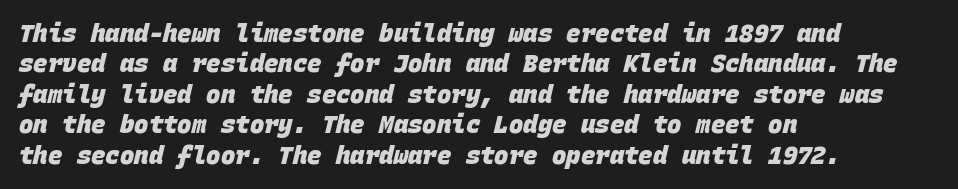
{"bold": "yes", "underline": "no", "align": "left", "line_spacing": "normal", "line_spacing_ratio": 1.27, "letter_spacing": "normal", "letter_spacing_em": 0.0, "glyph_px": 24}
